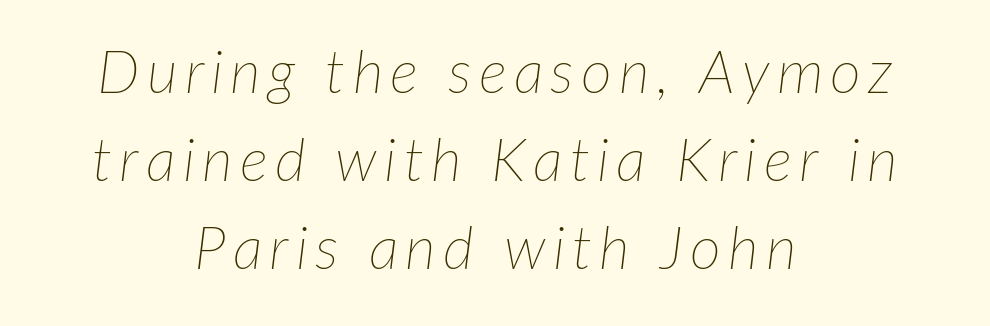
Q: Is the text bold? A: No.
Q: Is the text italic (slanted)? A: Yes, it leans right by about 7 degrees.
Q: Is the text underlined? A: No.
Q: How is the paragraph aligned? A: Centered.
Q: Is the spacing between lines tight, normal or loose? A: Normal.
Q: Width (condensed, normal, or wide)? A: Normal.
Q: Stroke contrast? A: Low.
Q: x-height? A: Medium.
Q: Monospaced? A: No.
